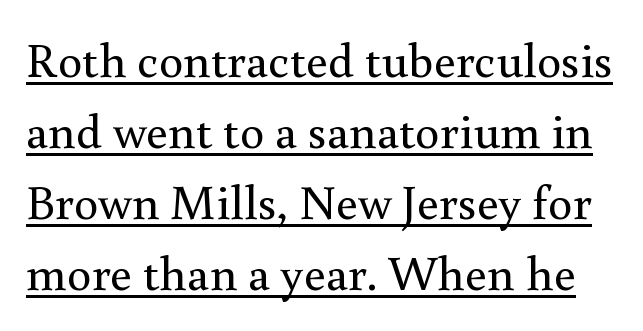
{"serif": "yes", "italic": "no", "bold": "no", "weight": "regular", "width": "normal", "stroke_contrast": "medium", "x_height": "small", "monospaced": "no", "underline": "yes", "line_spacing": "normal", "line_spacing_ratio": 1.45, "letter_spacing": "normal", "letter_spacing_em": 0.0, "glyph_px": 49}
